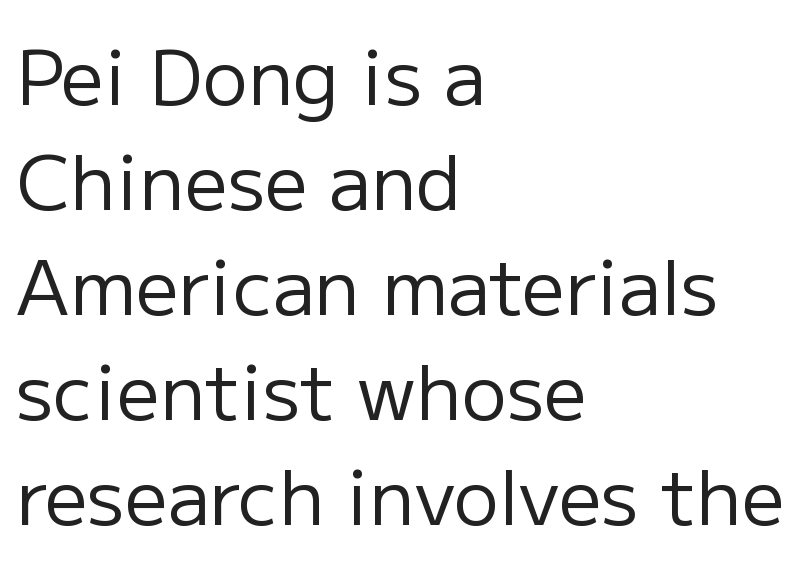
Q: Is the text bold? A: No.
Q: Is the text italic (slanted)? A: No, it is upright.
Q: Is the typeface a serif or a sans-serif typeface? A: Sans-serif.
Q: Is the text underlined? A: No.
Q: How is the paragraph aligned? A: Left-aligned.
Q: Is the spacing between letters normal or unusually wide? A: Normal.
Q: Is the spacing between lines tight, normal or loose? A: Normal.
Q: Width (condensed, normal, or wide)? A: Normal.
Q: Stroke contrast? A: Low.
Q: x-height? A: Medium.
Q: Monospaced? A: No.
